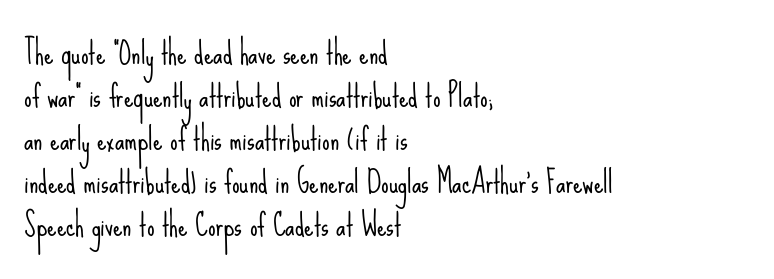
The image shows 30 px light, condensed sans-serif type, upright; set left-aligned, normal line spacing (1.43x), normal letter spacing, not underlined; low stroke contrast and a small x-height.
